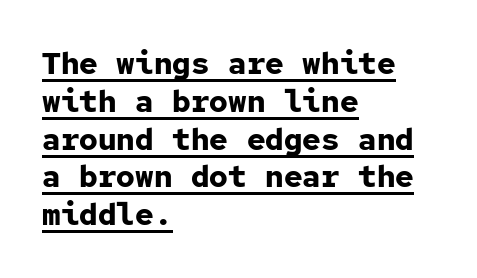
Does extra space separate the letters? No, they use regular spacing. Is this a fixed-width face? Yes — each glyph sits in an identical cell. A typographer would call this underscored text. Caption: multi-line text, flush left, ragged right. Every letter is thick-stroked: bold, no question.
